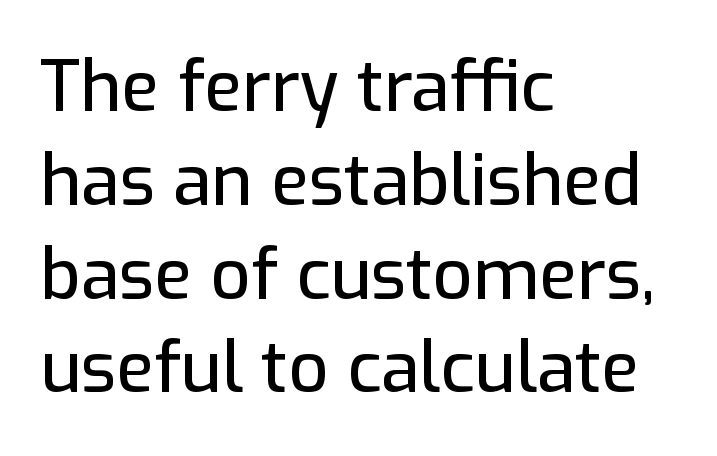
These lines stack with their left ends in a neat column. The space beneath each line is pristine and unruled. Italic: no, the glyphs are upright roman. Letter spacing: default.
